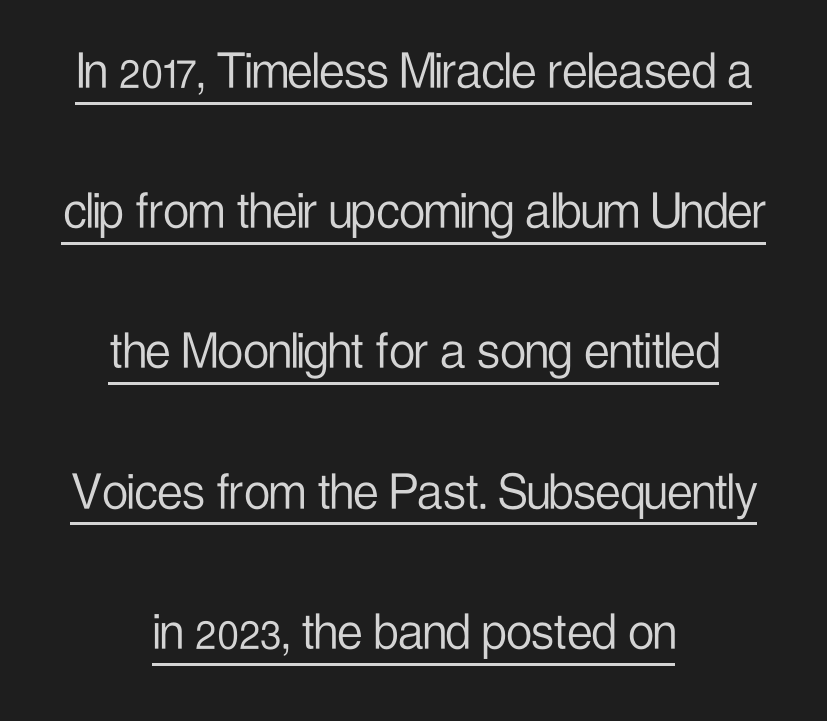
{"serif": "no", "italic": "no", "bold": "no", "weight": "light", "width": "condensed", "stroke_contrast": "low", "x_height": "medium", "monospaced": "no", "underline": "yes", "align": "center", "line_spacing": "loose", "line_spacing_ratio": 2.46, "letter_spacing": "normal", "letter_spacing_em": 0.0, "glyph_px": 57}
